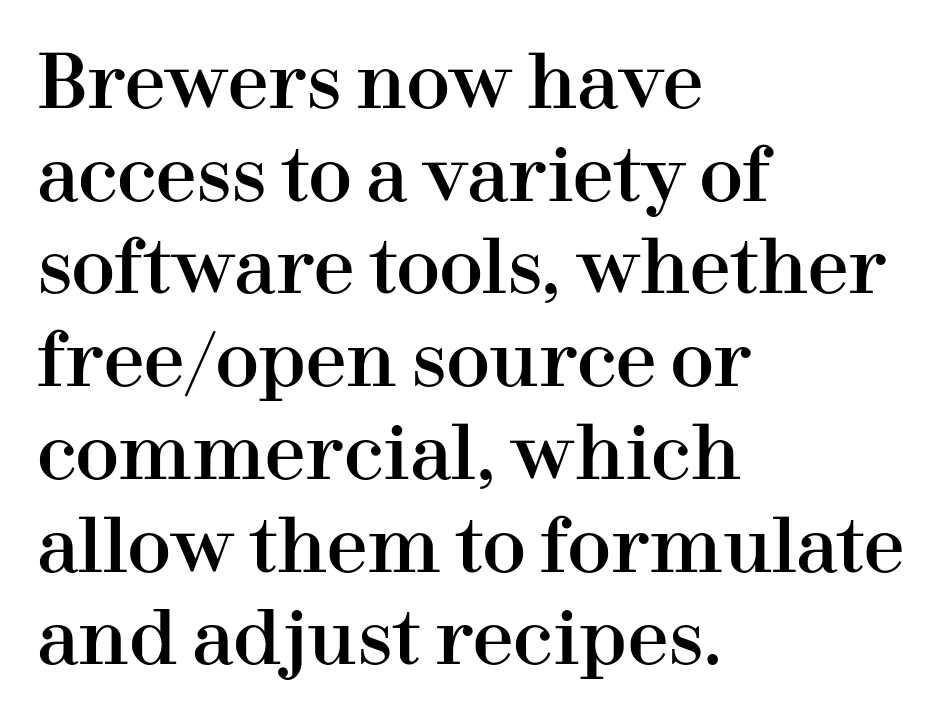
{"serif": "yes", "italic": "no", "width": "normal", "stroke_contrast": "high", "x_height": "medium", "monospaced": "no", "underline": "no", "align": "left", "line_spacing": "normal", "line_spacing_ratio": 1.27, "letter_spacing": "normal", "letter_spacing_em": 0.0, "glyph_px": 73}
